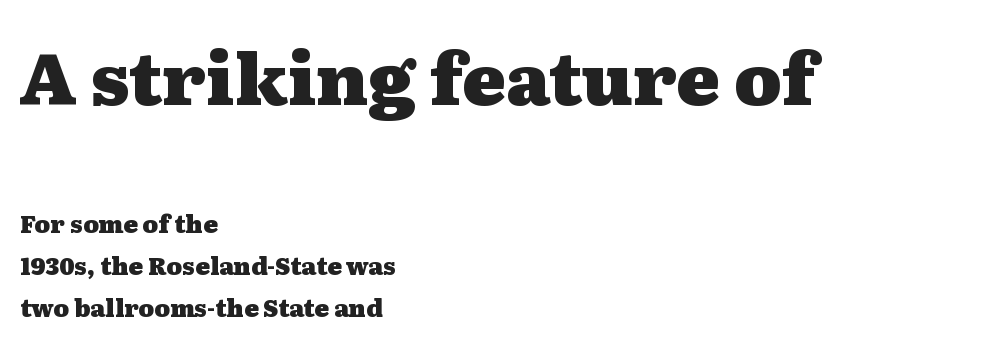
Small tapered or slab feet sit at the stroke ends, so this counts as serif. You'd pick this weight for a headline — it's a proper bold. Posture: straight, roman, zero tilt. Spacing verdict: proportional, widths tailored to each character. Here the glyphs are tracked normally, forming tight word shapes.
